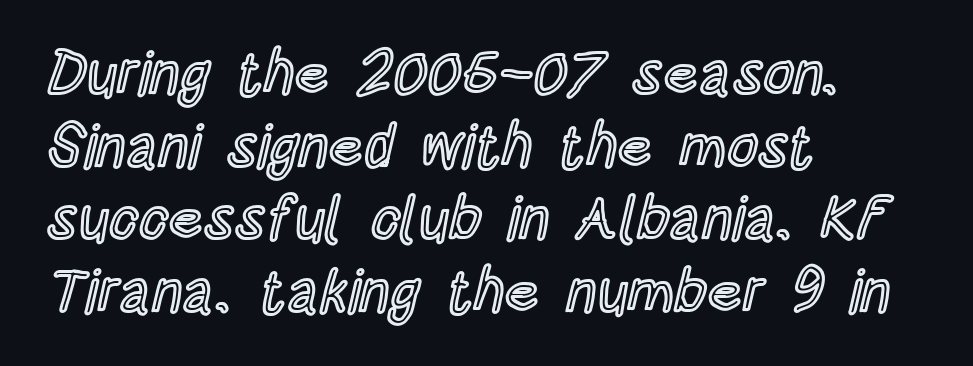
{"width": "condensed", "x_height": "large", "monospaced": "no", "underline": "no", "align": "left", "line_spacing_ratio": 1.21, "letter_spacing": "normal", "letter_spacing_em": 0.0, "glyph_px": 60}
